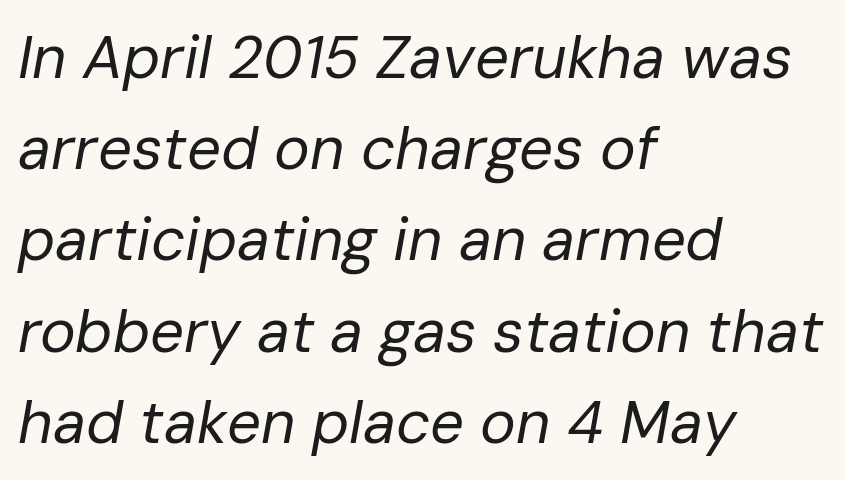
Q: Is the text bold? A: No.
Q: Is the text italic (slanted)? A: Yes, it leans right by about 10 degrees.
Q: Is the text underlined? A: No.
Q: How is the paragraph aligned? A: Left-aligned.
Q: Is the spacing between letters normal or unusually wide? A: Normal.
Q: Is the spacing between lines tight, normal or loose? A: Normal.
Q: Width (condensed, normal, or wide)? A: Normal.
Q: Stroke contrast? A: Low.
Q: x-height? A: Medium.
Q: Monospaced? A: No.
